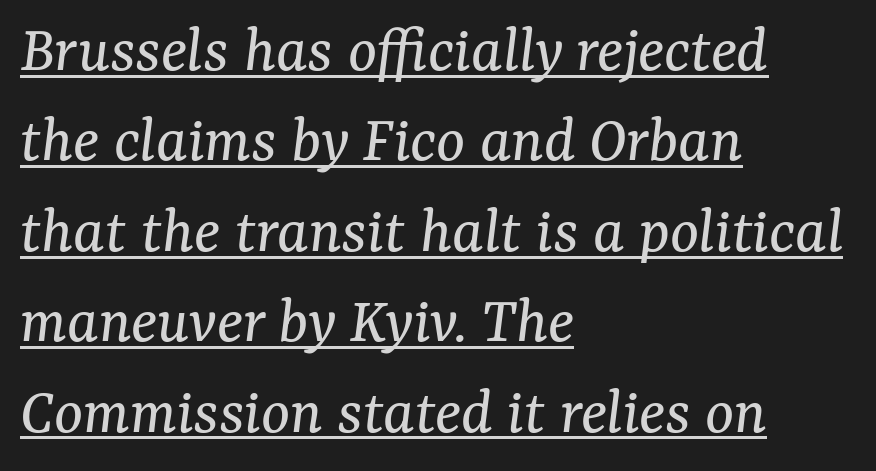
Here the designer chose a conventional face with non-uniform glyph widths. The lines sit at an ordinary, default distance from one another. Honestly, the letter spacing is just normal — you wouldn't notice it. Italic: yes, the glyphs are oblique.
